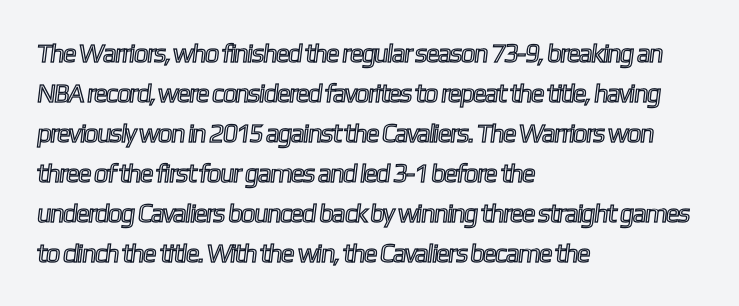
The image shows 26 px text type; set left-aligned, normal line spacing (1.54x), normal letter spacing, not underlined.
